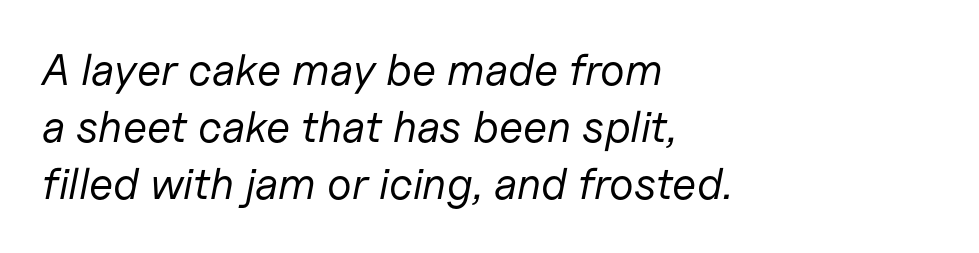
{"italic": "yes", "lean": "right", "slant_degrees": 11, "bold": "no", "weight": "regular", "width": "normal", "stroke_contrast": "low", "x_height": "medium", "monospaced": "no", "underline": "no", "align": "left", "line_spacing": "normal", "line_spacing_ratio": 1.3, "letter_spacing": "normal", "letter_spacing_em": 0.0, "glyph_px": 44}
